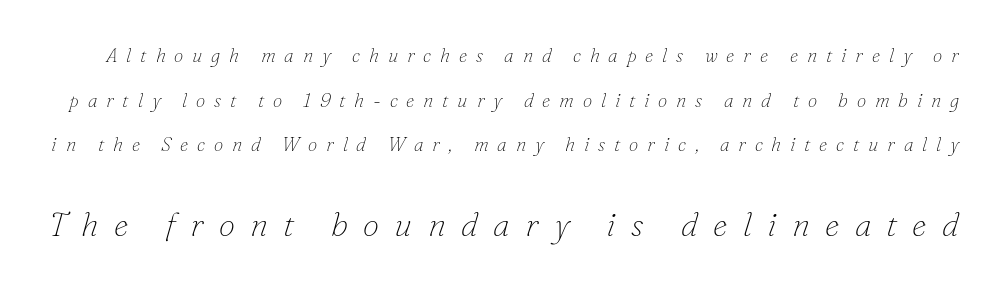
The image shows 33 px thin serif type, italic (leaning right); set loose line spacing (2.35x), unusually wide letter spacing (+0.46 em), not underlined; the second (bottom) block is 1.74x larger; low stroke contrast and a small x-height.
